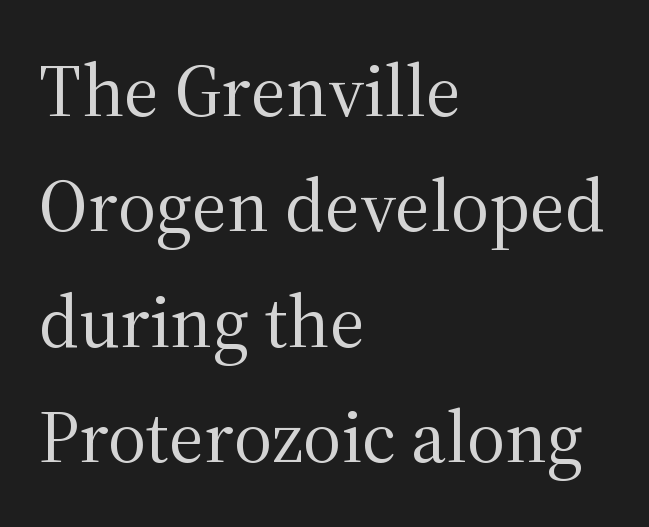
Nobody touched the tracking dial on this one. A typesetter would call this proportional, since set widths differ per character. Unbolded letterforms with no extra heft. Descenders are the only things crossing below the line. You can tell it's not italic because the verticals are truly vertical.
